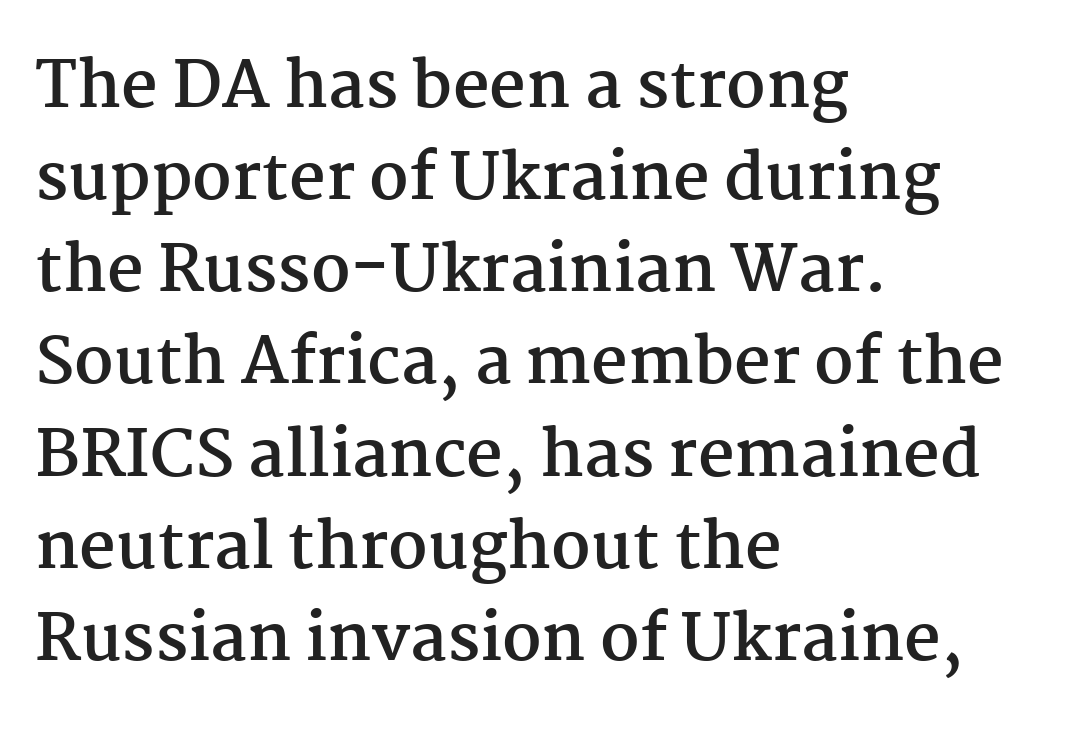
The image shows 64 px semibold serif type, upright; set left-aligned, normal line spacing (1.44x), normal letter spacing, not underlined; medium stroke contrast and a medium x-height.
